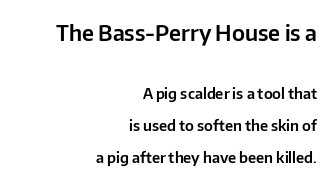
You could call the tracking neutral — neither tight nor loose. Bare-footed words on every line. You could fit nearly another row in the gap between these rows. The paragraph has a hard right edge and a soft left edge. Of the two passages, the one on top uses the larger point size.
